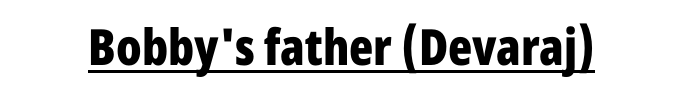
The image shows 50 px bold, condensed sans-serif type, upright; set normal letter spacing, underlined; low stroke contrast and a medium x-height.
